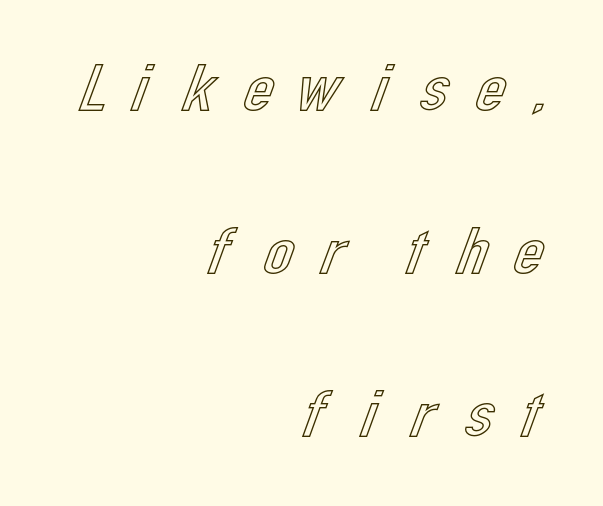
The image shows 68 px text type; set right-aligned, loose line spacing (2.4x), unusually wide letter spacing (+0.28 em), not underlined; a medium x-height.
